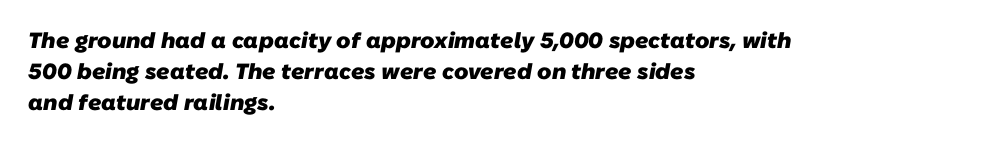
Typesetter's note: full bold, strokes at maximum text heaviness. Vertical spacing — default. The setting favours the left margin, as ordinary paragraphs usually do. Lines of text with bare space underneath. Inter-character spacing is left at the font's built-in metrics.
